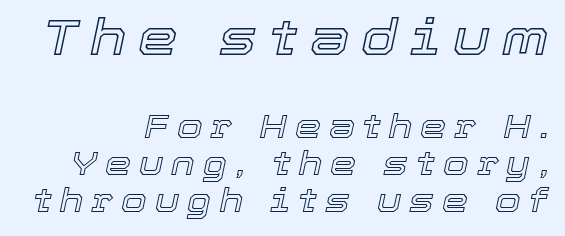
The image shows 50 px text type, italic (leaning right); set right-aligned, tight line spacing (1.12x), unusually wide letter spacing (+0.24 em), not underlined; the first (top) block is 1.52x larger; a medium x-height.
